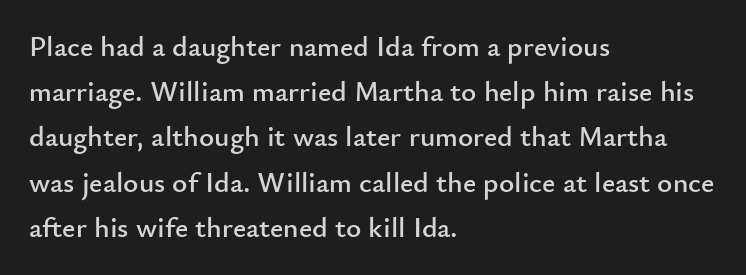
{"serif": "no", "italic": "no", "width": "normal", "stroke_contrast": "low", "x_height": "small", "monospaced": "no", "underline": "no", "align": "left", "line_spacing": "normal", "line_spacing_ratio": 1.56, "letter_spacing": "normal", "letter_spacing_em": 0.0, "glyph_px": 29}
